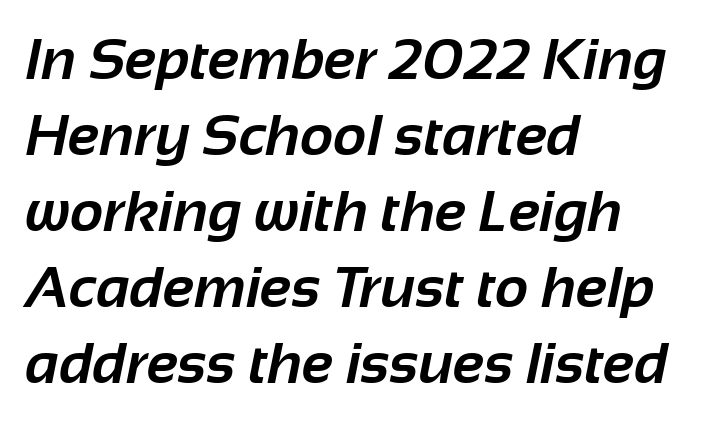
{"serif": "no", "bold": "yes", "weight": "bold", "width": "normal", "stroke_contrast": "low", "x_height": "medium", "monospaced": "no", "underline": "no", "align": "left", "line_spacing": "normal", "line_spacing_ratio": 1.31, "letter_spacing": "normal", "letter_spacing_em": 0.0, "glyph_px": 58}
